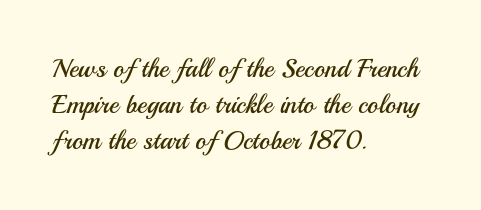
{"bold": "no", "underline": "no", "align": "left", "line_spacing": "normal", "line_spacing_ratio": 1.39, "letter_spacing": "normal", "letter_spacing_em": 0.0, "glyph_px": 26}
